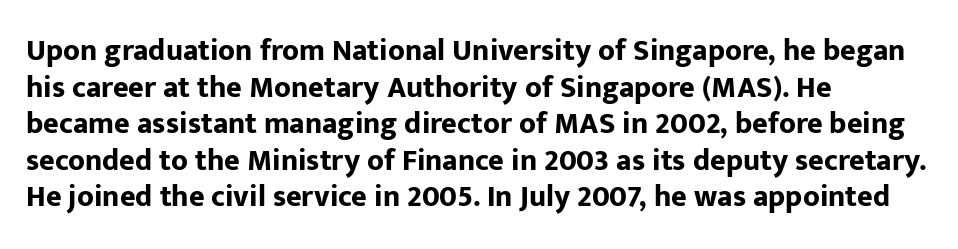
Q: Is the text bold? A: Yes.
Q: Is the text italic (slanted)? A: No, it is upright.
Q: Is the typeface a serif or a sans-serif typeface? A: Sans-serif.
Q: Is the text underlined? A: No.
Q: How is the paragraph aligned? A: Left-aligned.
Q: Is the spacing between letters normal or unusually wide? A: Normal.
Q: Width (condensed, normal, or wide)? A: Normal.
Q: Stroke contrast? A: Low.
Q: x-height? A: Medium.
Q: Monospaced? A: No.
